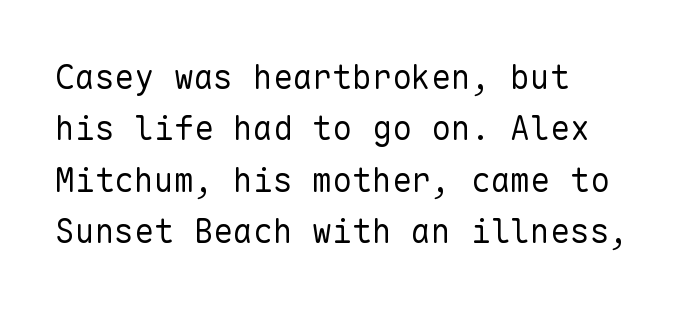
The image shows 33 px regular-weight sans-serif type, upright, monospaced; set left-aligned, normal line spacing (1.56x), normal letter spacing, not underlined; low stroke contrast and a medium x-height.
